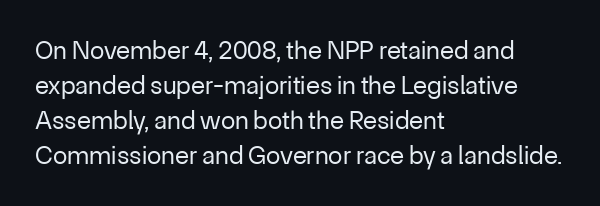
{"italic": "no", "bold": "no", "underline": "no", "align": "left", "line_spacing": "normal", "line_spacing_ratio": 1.34, "letter_spacing": "normal", "letter_spacing_em": 0.0, "glyph_px": 26}
